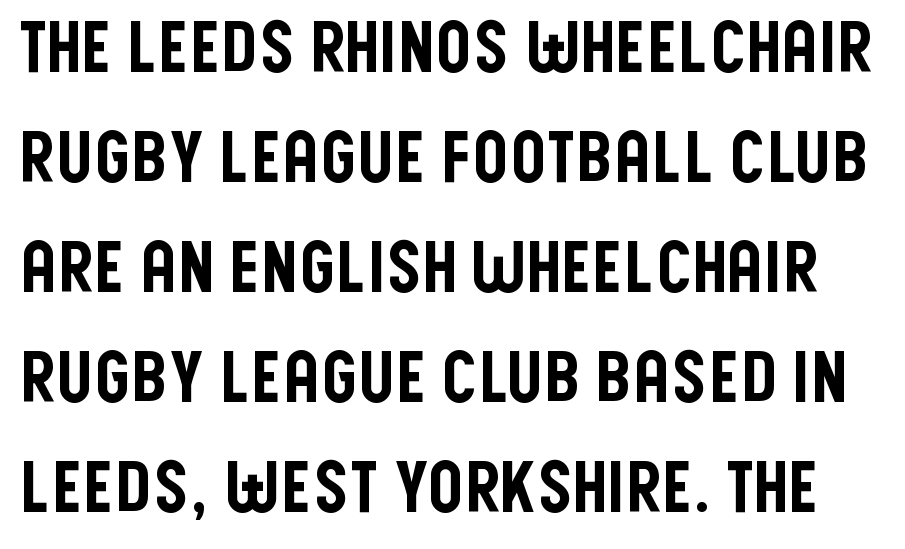
This sample uses a sans-serif face. In terms of posture, this sample is upright. Tracking value appears to be zero — textbook default spacing. Notice how descenders clear the ascenders below comfortably — that's standard leading. The glyphs are unaccompanied by any horizontal stroke below them. Is this a fixed-width face? No — the glyphs have proportional, varying widths.
